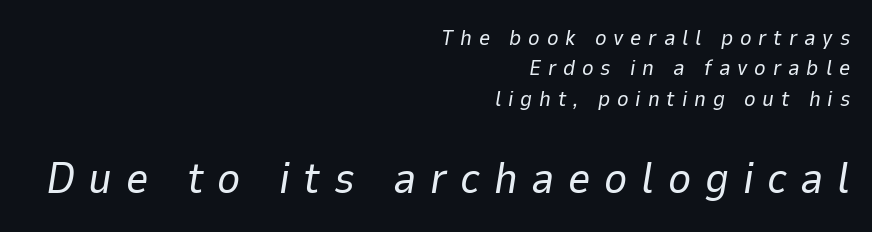
The image shows 44 px regular-weight type, italic (leaning right); set right-aligned, normal line spacing (1.38x), unusually wide letter spacing (+0.31 em), not underlined; the second (bottom) block is 2.0x larger; low stroke contrast and a medium x-height.
